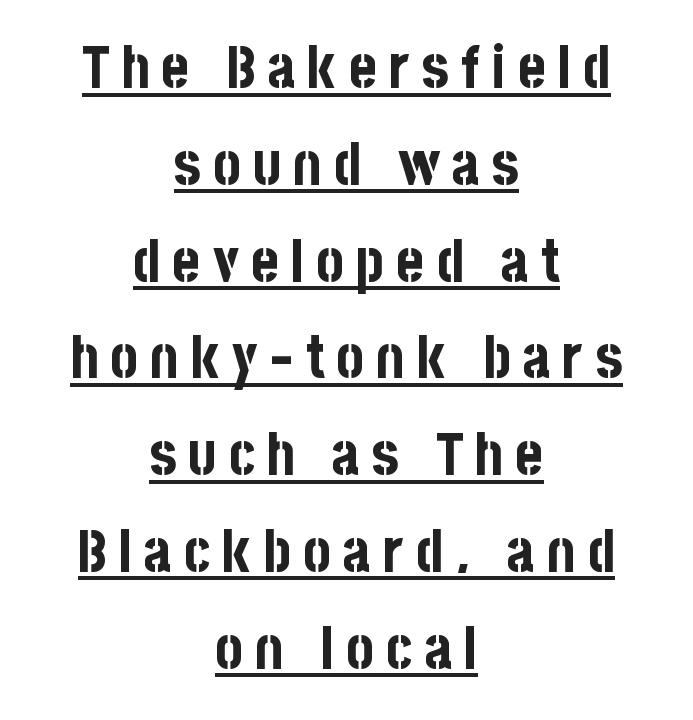
{"serif": "no", "italic": "no", "bold": "yes", "weight": "bold", "width": "condensed", "stroke_contrast": "low", "x_height": "large", "monospaced": "no", "underline": "yes", "align": "center", "line_spacing": "normal", "line_spacing_ratio": 1.64, "letter_spacing": "wide", "letter_spacing_em": 0.2, "glyph_px": 59}
